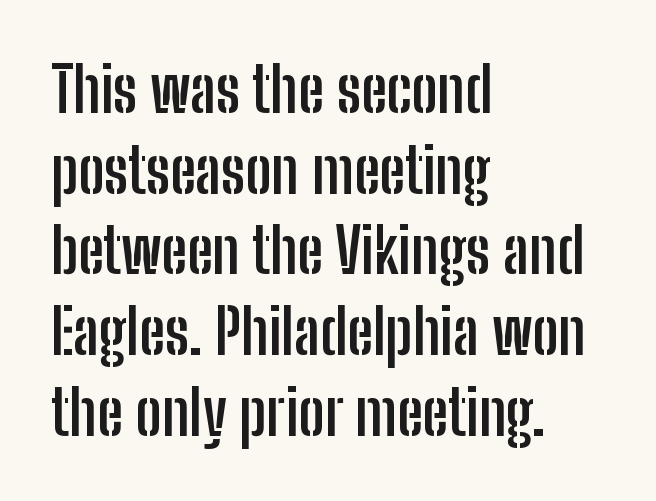
The image shows 63 px semibold, condensed sans-serif type, upright; set left-aligned, normal line spacing (1.28x), normal letter spacing, not underlined; low stroke contrast and a medium x-height.
